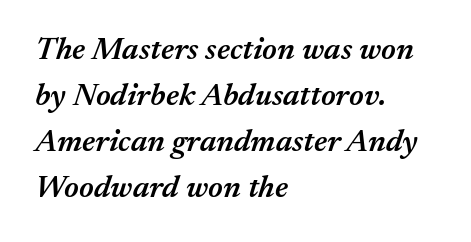
Q: Is the text bold? A: Semi-bold.
Q: Is the text italic (slanted)? A: Yes, it leans right by about 17 degrees.
Q: Is the text underlined? A: No.
Q: How is the paragraph aligned? A: Left-aligned.
Q: Is the spacing between letters normal or unusually wide? A: Normal.
Q: Is the spacing between lines tight, normal or loose? A: Normal.
Q: Width (condensed, normal, or wide)? A: Normal.
Q: Stroke contrast? A: Medium.
Q: x-height? A: Medium.
Q: Monospaced? A: No.
